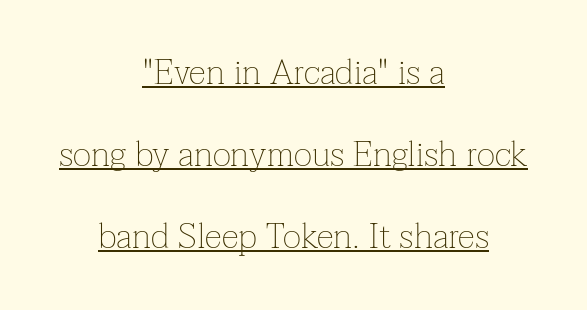
The image shows 35 px thin serif type, upright; set centered, loose line spacing (2.35x), normal letter spacing, underlined; low stroke contrast and a medium x-height.
